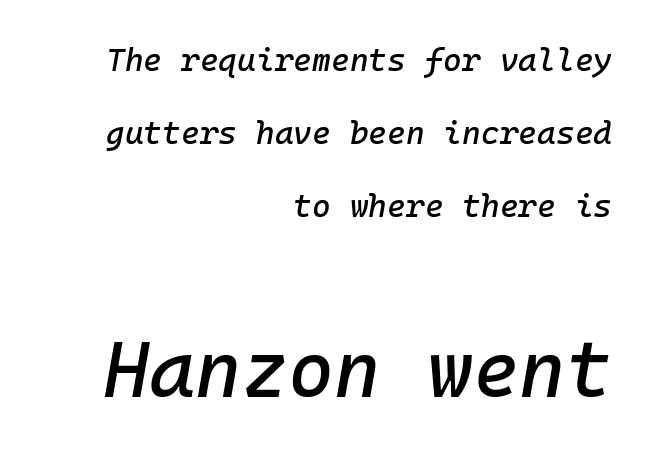
The image shows 79 px text type, italic (leaning right), monospaced; set right-aligned, loose line spacing (2.28x), normal letter spacing, not underlined; the second (bottom) block is 2.47x larger; low stroke contrast and a medium x-height.
